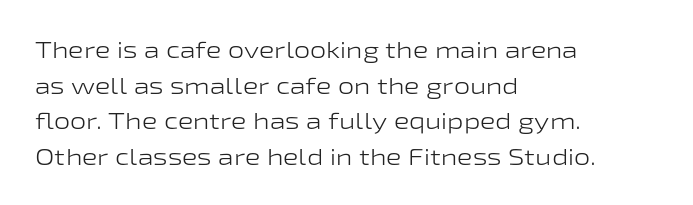
Q: Is the text bold? A: No.
Q: Is the text italic (slanted)? A: No, it is upright.
Q: Is the text underlined? A: No.
Q: How is the paragraph aligned? A: Left-aligned.
Q: Is the spacing between letters normal or unusually wide? A: Normal.
Q: Is the spacing between lines tight, normal or loose? A: Normal.
